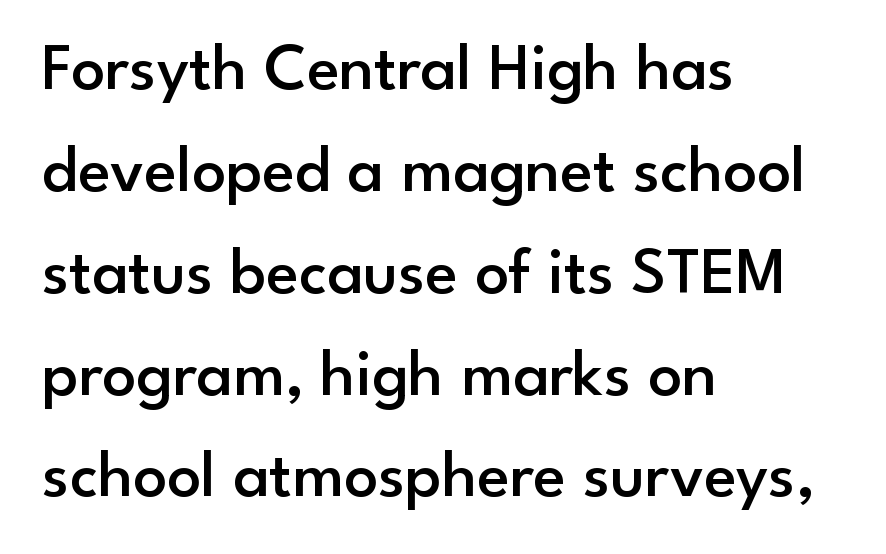
{"serif": "no", "italic": "no", "bold": "semi", "weight": "semibold", "width": "normal", "stroke_contrast": "low", "x_height": "small", "monospaced": "no", "underline": "no", "align": "left", "line_spacing": "normal", "line_spacing_ratio": 1.52, "letter_spacing": "normal", "letter_spacing_em": 0.0, "glyph_px": 67}
